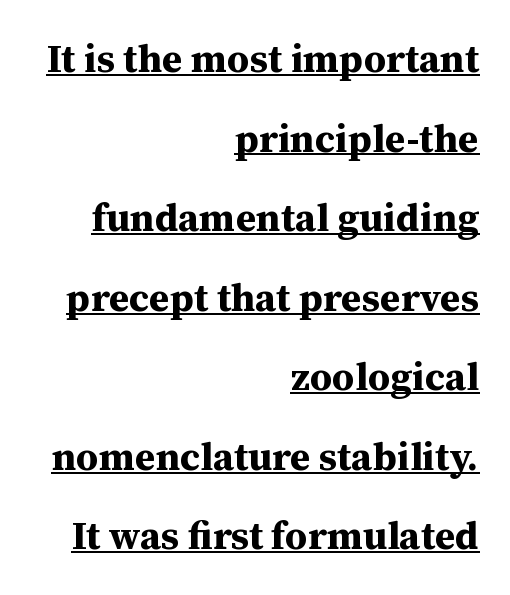
Q: Is the text bold? A: Yes.
Q: Is the text italic (slanted)? A: No, it is upright.
Q: Is the typeface a serif or a sans-serif typeface? A: Serif.
Q: Is the text underlined? A: Yes.
Q: How is the paragraph aligned? A: Right-aligned.
Q: Is the spacing between letters normal or unusually wide? A: Normal.
Q: Is the spacing between lines tight, normal or loose? A: Loose.
Q: Width (condensed, normal, or wide)? A: Normal.
Q: Stroke contrast? A: Medium.
Q: x-height? A: Medium.
Q: Monospaced? A: No.
